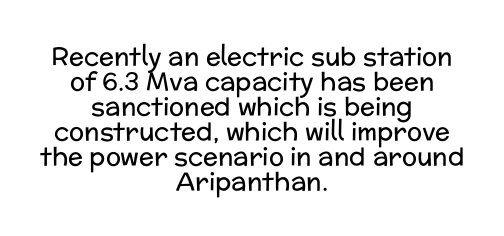
The image shows 25 px text type, upright; set centered, tight line spacing (1.0x), normal letter spacing, not underlined.
